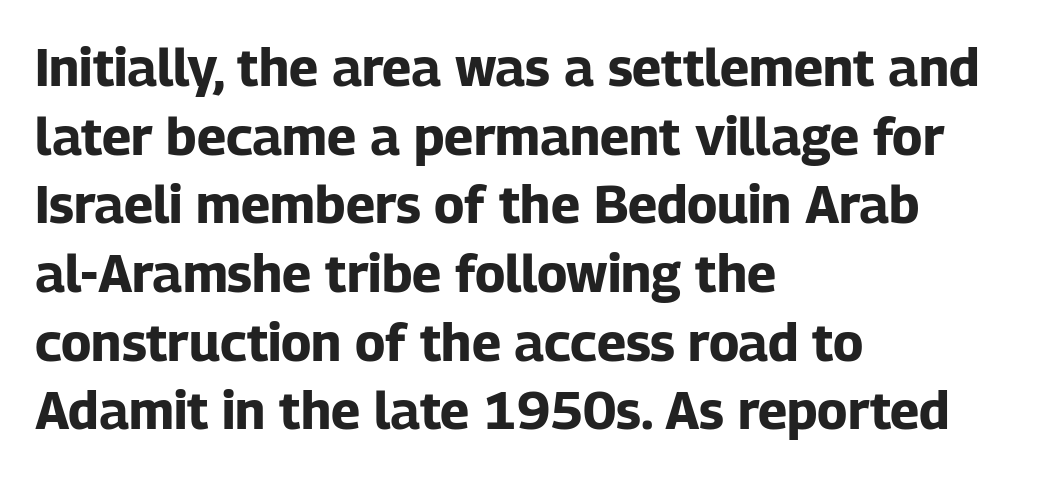
{"serif": "no", "italic": "no", "bold": "yes", "weight": "bold", "width": "normal", "stroke_contrast": "low", "x_height": "medium", "monospaced": "no", "underline": "no", "align": "left", "line_spacing": "normal", "line_spacing_ratio": 1.32, "letter_spacing": "normal", "letter_spacing_em": 0.0, "glyph_px": 52}
